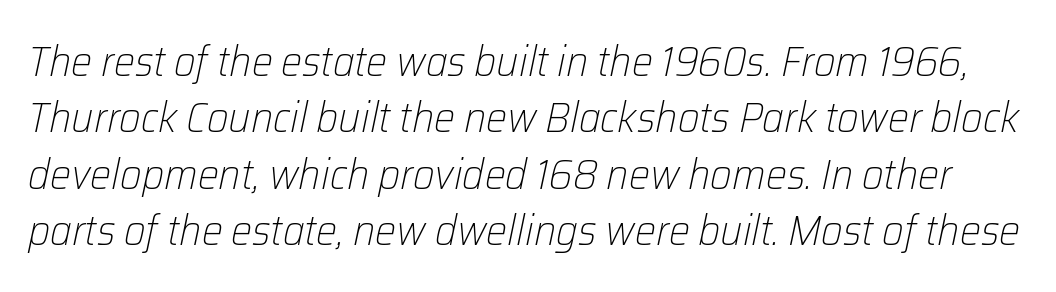
Has an underline been added? It has not. On a weight scale, this lands at 450 or below. Nobody touched the tracking dial on this one. These lines are rendered in a variable-pitch font. Notice how descenders clear the ascenders below comfortably — that's standard leading. It's the slanting kind of type.
